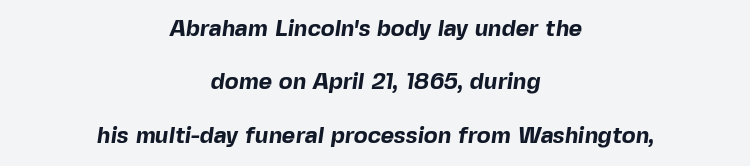
The characters look thick and weighty, a clear bold. The rag falls on both sides of this text block equally. Between one letter and the next there's only the usual sliver of space. In terms of leading, this rendering errs on the spacious side. This rendering features lettering with no underline.
